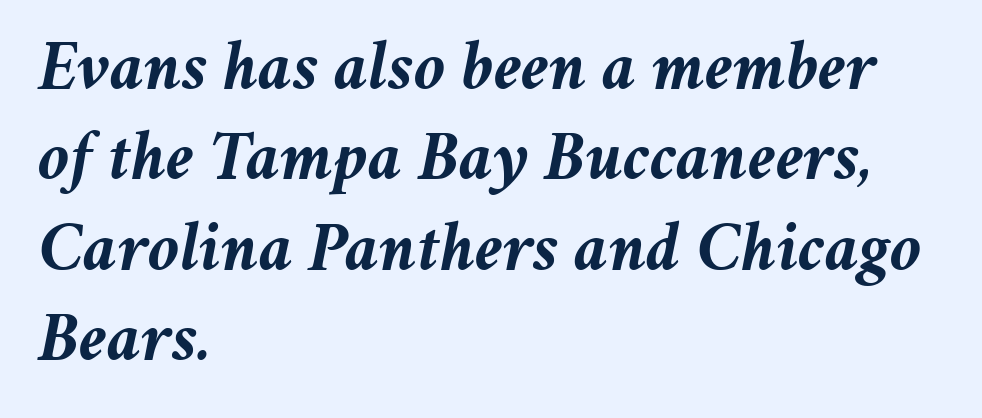
The image shows 70 px semibold type, italic (leaning right); set left-aligned, normal line spacing (1.29x), normal letter spacing, not underlined; medium stroke contrast and a medium x-height.
